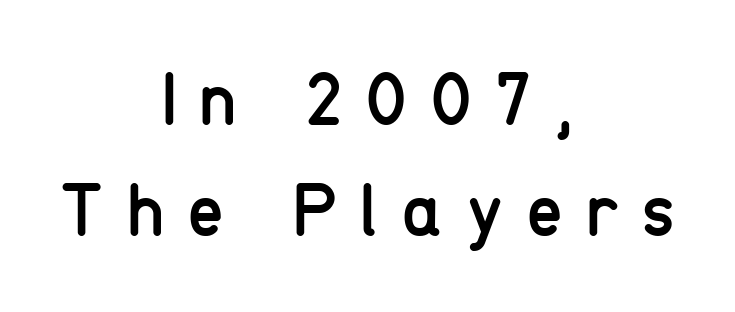
{"serif": "no", "italic": "no", "bold": "no", "weight": "regular", "width": "condensed", "stroke_contrast": "low", "x_height": "medium", "monospaced": "no", "underline": "no", "align": "center", "line_spacing": "normal", "line_spacing_ratio": 1.48, "letter_spacing": "wide", "letter_spacing_em": 0.3, "glyph_px": 75}
